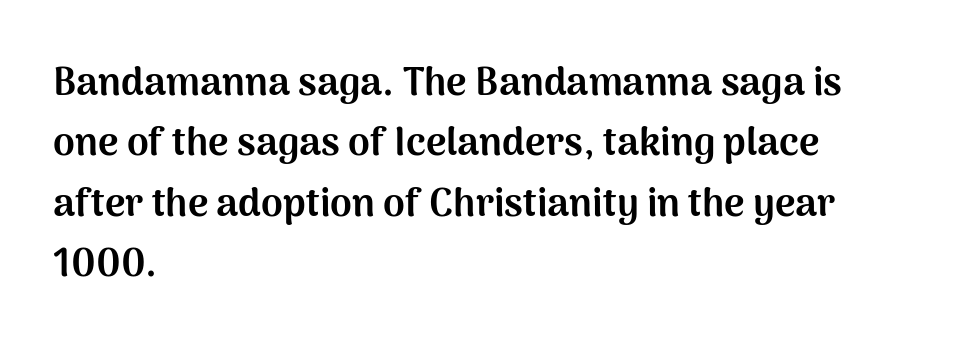
Q: Is the text bold? A: Yes.
Q: Is the text italic (slanted)? A: No, it is upright.
Q: Is the typeface a serif or a sans-serif typeface? A: Sans-serif.
Q: Is the text underlined? A: No.
Q: How is the paragraph aligned? A: Left-aligned.
Q: Is the spacing between letters normal or unusually wide? A: Normal.
Q: Is the spacing between lines tight, normal or loose? A: Normal.
Q: Width (condensed, normal, or wide)? A: Normal.
Q: Stroke contrast? A: Medium.
Q: x-height? A: Medium.
Q: Monospaced? A: No.
